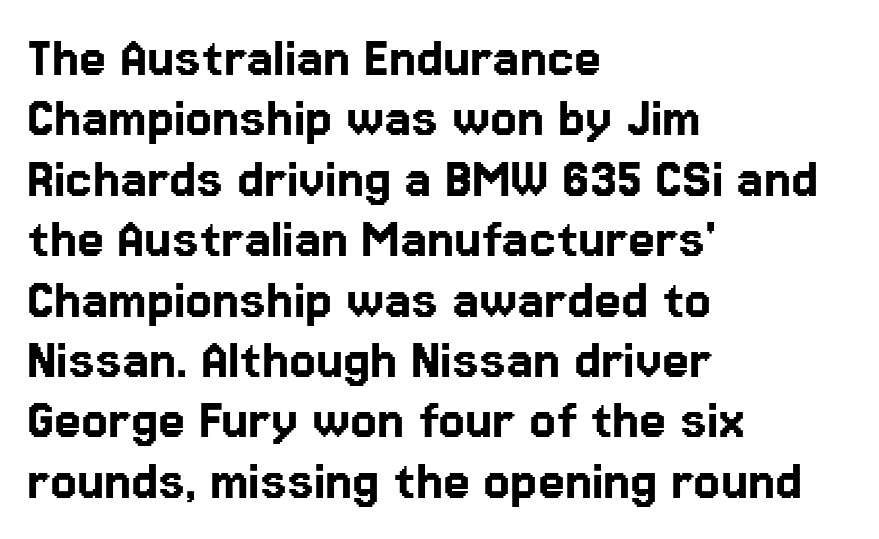
Q: Is the text italic (slanted)? A: No, it is upright.
Q: Is the typeface a serif or a sans-serif typeface? A: Sans-serif.
Q: Is the text underlined? A: No.
Q: How is the paragraph aligned? A: Left-aligned.
Q: Is the spacing between letters normal or unusually wide? A: Normal.
Q: Is the spacing between lines tight, normal or loose? A: Tight.
Q: Width (condensed, normal, or wide)? A: Normal.
Q: Stroke contrast? A: Low.
Q: x-height? A: Medium.
Q: Monospaced? A: No.
